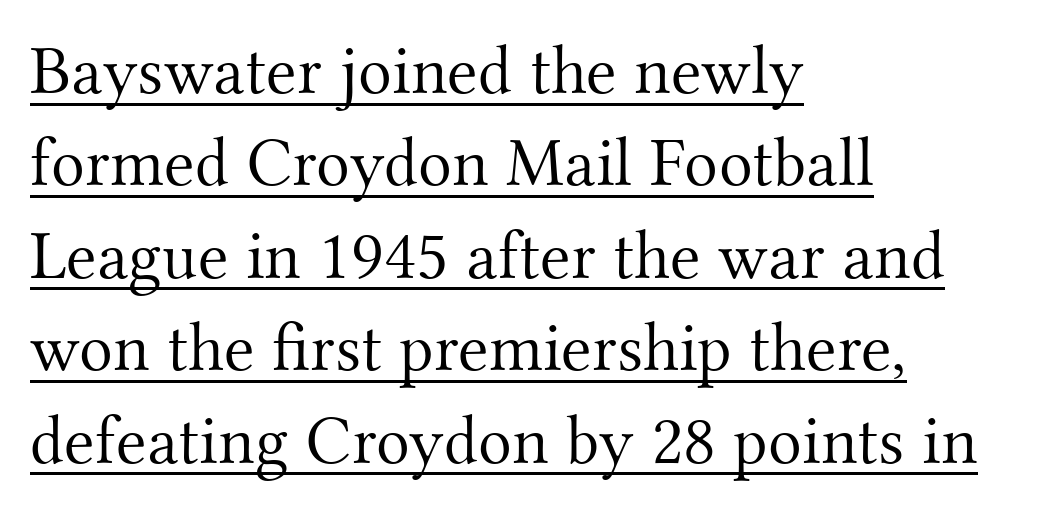
{"serif": "yes", "italic": "no", "bold": "no", "weight": "light", "width": "normal", "stroke_contrast": "medium", "x_height": "small", "monospaced": "no", "underline": "yes", "align": "left", "line_spacing": "normal", "line_spacing_ratio": 1.32, "letter_spacing": "normal", "letter_spacing_em": 0.0, "glyph_px": 70}
